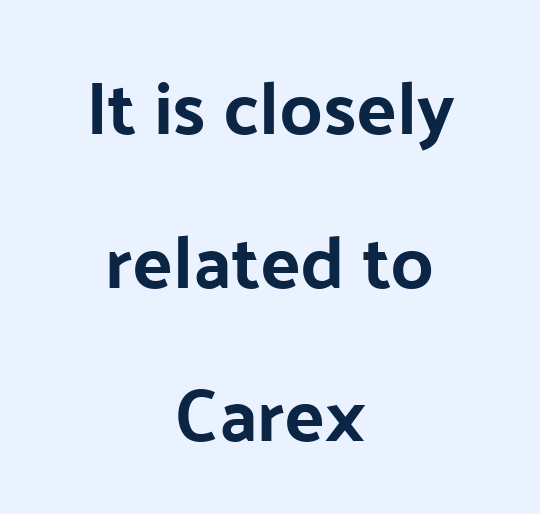
Q: Is the text italic (slanted)? A: No, it is upright.
Q: Is the typeface a serif or a sans-serif typeface? A: Sans-serif.
Q: Is the text underlined? A: No.
Q: How is the paragraph aligned? A: Centered.
Q: Is the spacing between letters normal or unusually wide? A: Normal.
Q: Is the spacing between lines tight, normal or loose? A: Loose.
Q: Width (condensed, normal, or wide)? A: Normal.
Q: Stroke contrast? A: Low.
Q: x-height? A: Medium.
Q: Monospaced? A: No.
